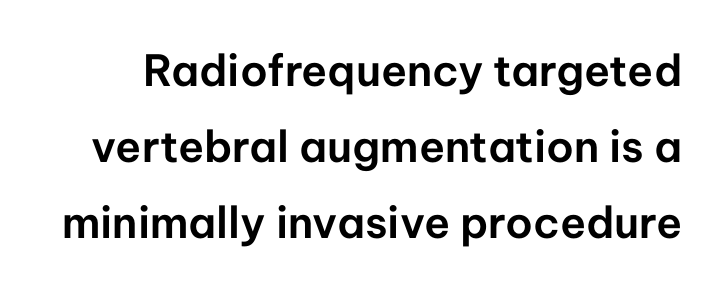
{"serif": "no", "italic": "no", "width": "normal", "stroke_contrast": "low", "x_height": "medium", "monospaced": "no", "underline": "no", "line_spacing_ratio": 1.77, "letter_spacing": "normal", "letter_spacing_em": 0.0, "glyph_px": 43}
